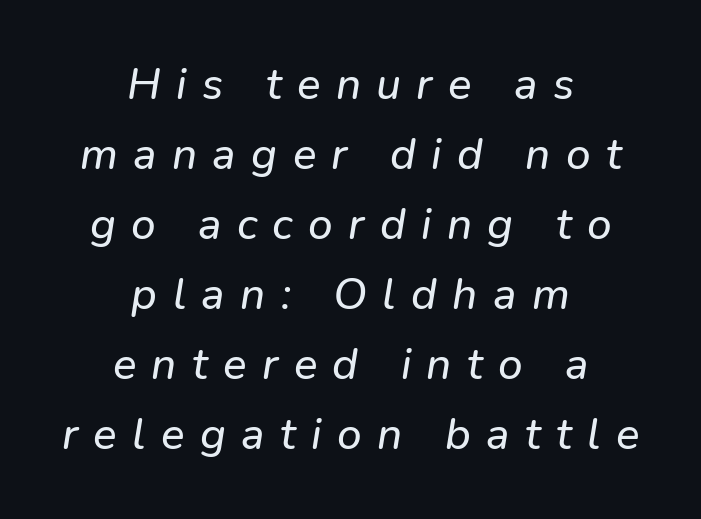
Q: Is the text italic (slanted)? A: Yes, it leans right by about 9 degrees.
Q: Is the text underlined? A: No.
Q: How is the paragraph aligned? A: Centered.
Q: Is the spacing between letters normal or unusually wide? A: Unusually wide.
Q: Is the spacing between lines tight, normal or loose? A: Normal.
Q: Width (condensed, normal, or wide)? A: Normal.
Q: Stroke contrast? A: Low.
Q: x-height? A: Medium.
Q: Monospaced? A: No.
